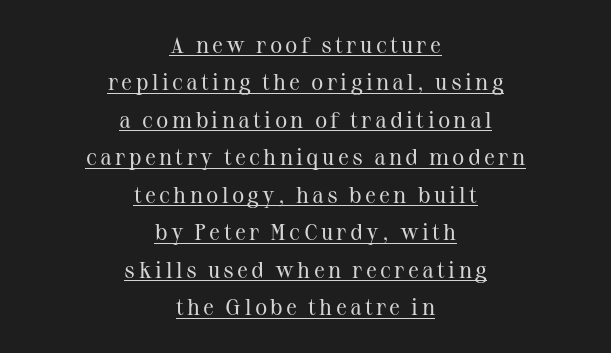
The image shows 23 px text type, upright; set centered, normal line spacing (1.63x), underlined.
